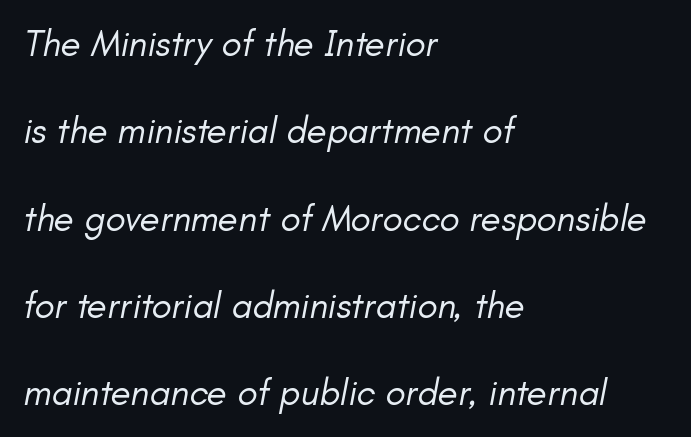
{"italic": "yes", "lean": "right", "slant_degrees": 11, "bold": "no", "weight": "regular", "width": "normal", "stroke_contrast": "low", "x_height": "small", "monospaced": "no", "underline": "no", "align": "left", "line_spacing": "loose", "line_spacing_ratio": 2.36, "letter_spacing": "normal", "letter_spacing_em": 0.0, "glyph_px": 37}
